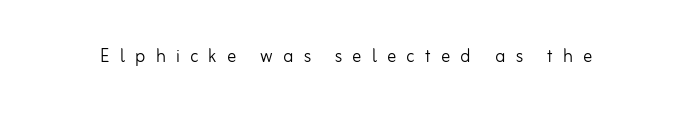
The image shows 23 px text type, upright; set unusually wide letter spacing (+0.44 em), not underlined.
